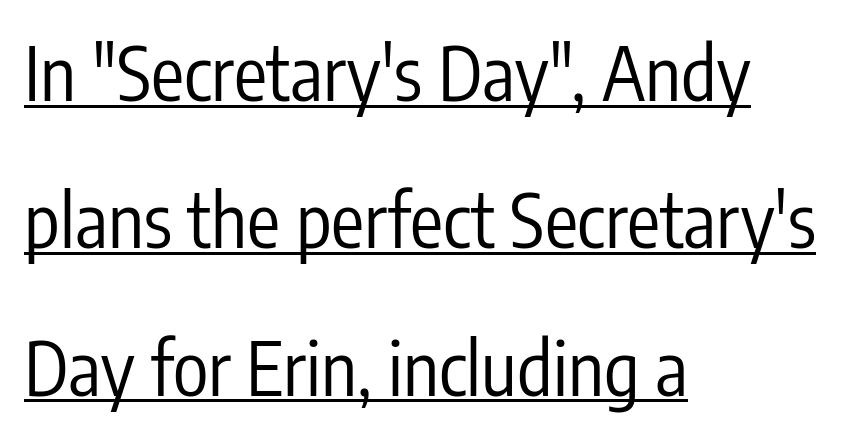
{"serif": "no", "italic": "no", "bold": "no", "weight": "regular", "width": "condensed", "stroke_contrast": "low", "x_height": "medium", "monospaced": "no", "underline": "yes", "align": "left", "line_spacing": "loose", "line_spacing_ratio": 1.99, "letter_spacing": "normal", "letter_spacing_em": 0.0, "glyph_px": 74}
